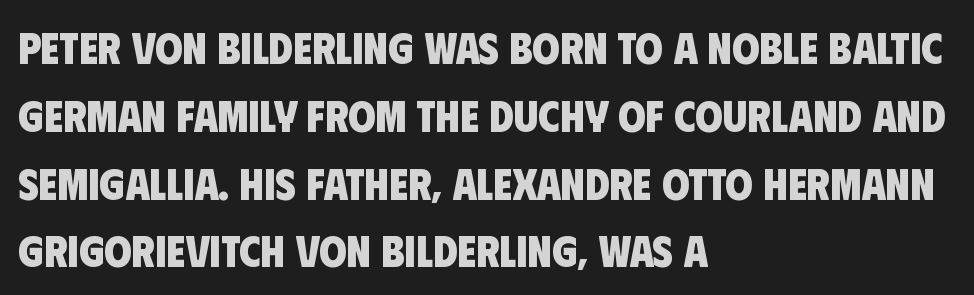
{"serif": "no", "bold": "yes", "weight": "heavy", "width": "condensed", "stroke_contrast": "low", "x_height": "large", "monospaced": "no", "underline": "no", "align": "left", "line_spacing": "normal", "line_spacing_ratio": 1.54, "letter_spacing": "normal", "letter_spacing_em": 0.0, "glyph_px": 44}
